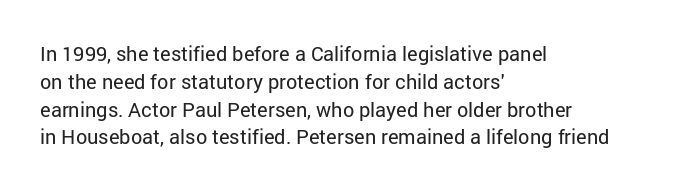
Q: Is the text bold? A: No.
Q: Is the text italic (slanted)? A: No, it is upright.
Q: Is the text underlined? A: No.
Q: How is the paragraph aligned? A: Left-aligned.
Q: Is the spacing between letters normal or unusually wide? A: Normal.
Q: Is the spacing between lines tight, normal or loose? A: Normal.
